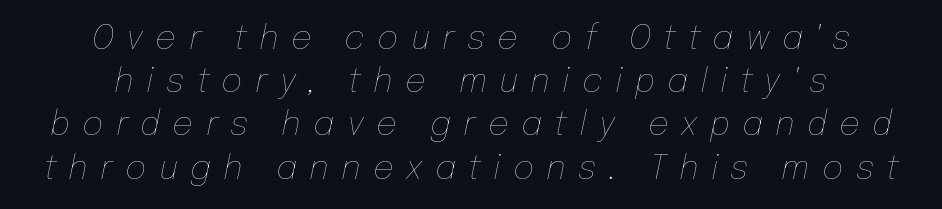
{"italic": "yes", "lean": "right", "slant_degrees": 12, "bold": "no", "weight": "thin", "width": "normal", "stroke_contrast": "low", "x_height": "medium", "monospaced": "no", "underline": "no", "align": "center", "line_spacing": "normal", "line_spacing_ratio": 1.31, "letter_spacing": "wide", "letter_spacing_em": 0.37, "glyph_px": 33}
